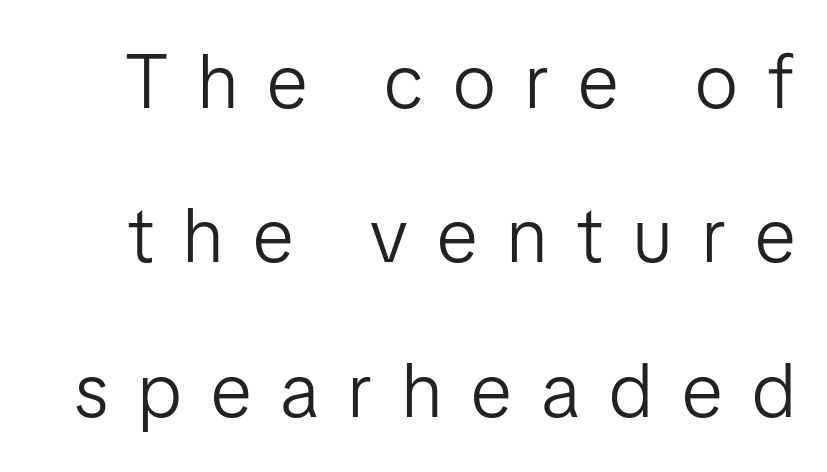
The image shows 76 px light sans-serif type, upright; set loose line spacing (2.03x), unusually wide letter spacing (+0.39 em), not underlined; low stroke contrast and a medium x-height.
